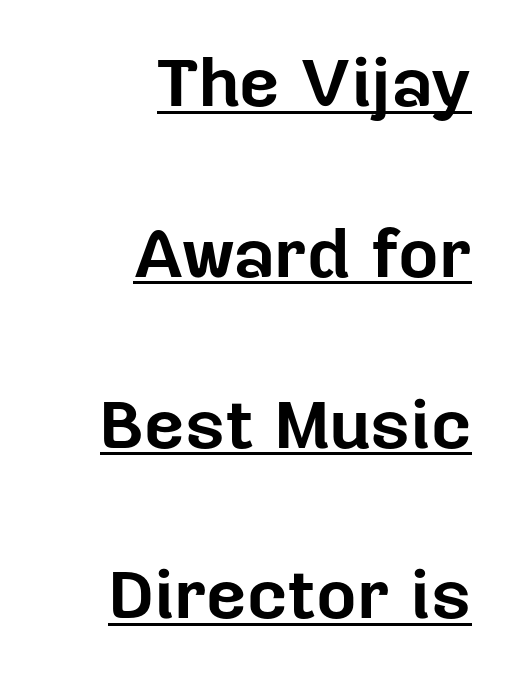
The image shows 70 px bold sans-serif type, upright; set right-aligned, loose line spacing (2.44x), normal letter spacing, underlined; low stroke contrast and a medium x-height.
